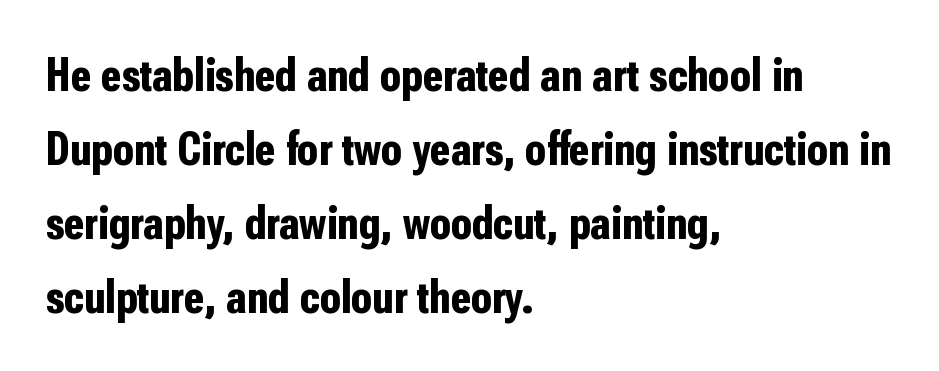
{"serif": "no", "italic": "no", "bold": "yes", "weight": "bold", "width": "condensed", "stroke_contrast": "low", "x_height": "medium", "monospaced": "no", "underline": "no", "align": "left", "line_spacing": "normal", "line_spacing_ratio": 1.54, "letter_spacing": "normal", "letter_spacing_em": 0.0, "glyph_px": 48}
